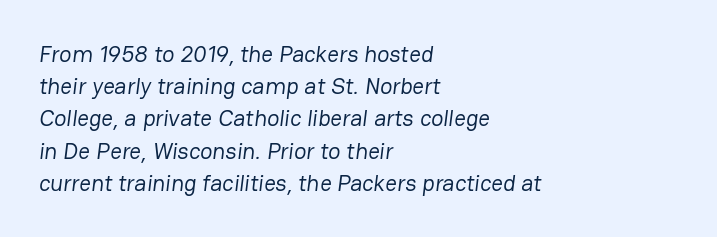
Q: Is the text bold? A: No.
Q: Is the text underlined? A: No.
Q: How is the paragraph aligned? A: Left-aligned.
Q: Is the spacing between letters normal or unusually wide? A: Normal.
Q: Is the spacing between lines tight, normal or loose? A: Normal.
